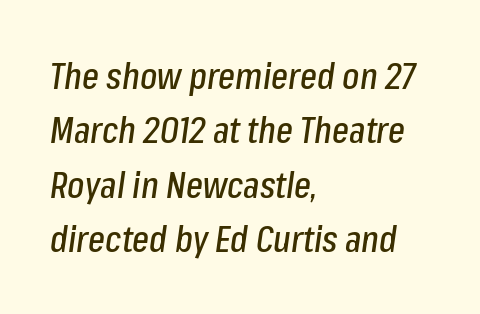
The image shows 36 px condensed type, italic (leaning right); set left-aligned, normal line spacing (1.51x), normal letter spacing, not underlined; low stroke contrast and a medium x-height.
